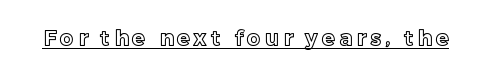
Q: Is the text italic (slanted)? A: No, it is upright.
Q: Is the text underlined? A: Yes.
Q: Is the spacing between letters normal or unusually wide? A: Unusually wide.
